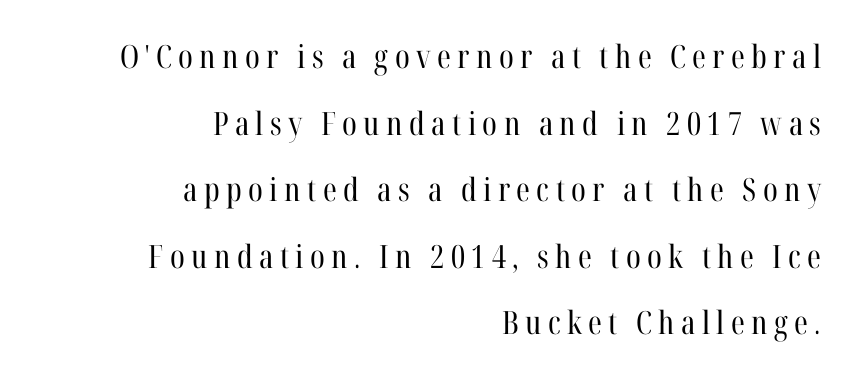
Each word looks stretched out because of the extra space between its letters. Posture: upright roman. The rendering uses natural spacing where letterforms have individual widths. Horizontally, the lines are justified to the trailing edge only.
